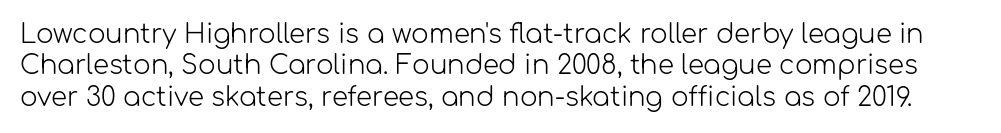
Beneath every word, the page is bare. Tracking here is standard; glyphs follow each other at the usual distance. These glyphs show unthickened strokes, regular width or finer. Notice how the stems are strictly vertical — no italics here.
